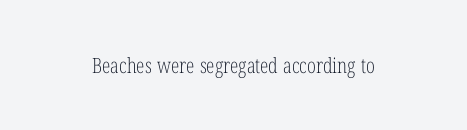
{"italic": "no", "bold": "no", "underline": "no", "letter_spacing": "normal", "letter_spacing_em": 0.0, "glyph_px": 21}
